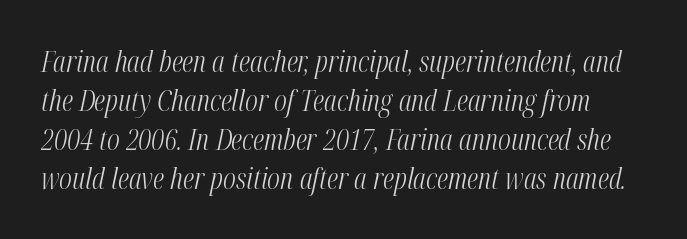
The image shows 29 px light, condensed type, italic (leaning right); set normal line spacing (1.34x), normal letter spacing, not underlined; medium stroke contrast and a medium x-height.
